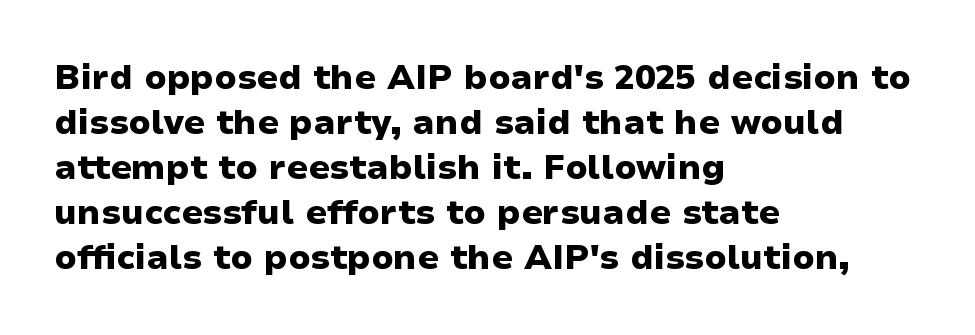
{"serif": "no", "italic": "no", "bold": "yes", "weight": "heavy", "width": "wide", "stroke_contrast": "low", "x_height": "medium", "monospaced": "no", "underline": "no", "align": "left", "line_spacing": "normal", "line_spacing_ratio": 1.32, "letter_spacing": "normal", "letter_spacing_em": 0.0, "glyph_px": 34}
